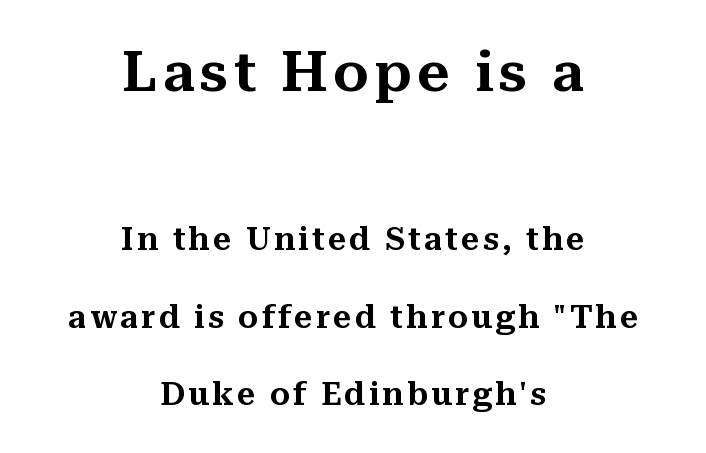
Varying glyph widths throughout — classic text-font behaviour. Examine the stroke ends and you'll spot serifs. The lettering stays uniformly vertical, giving the passage a roman look. Leading is clearly above the norm, producing a sparse column. Any mark beneath the type? The region is blank.
